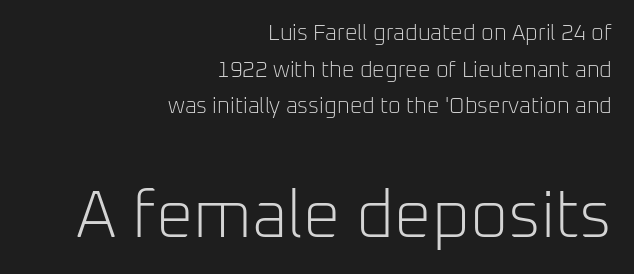
The image shows 66 px light sans-serif type, upright; set right-aligned, normal line spacing (1.66x), normal letter spacing, not underlined; the second (bottom) block is 3.0x larger; low stroke contrast and a medium x-height.
